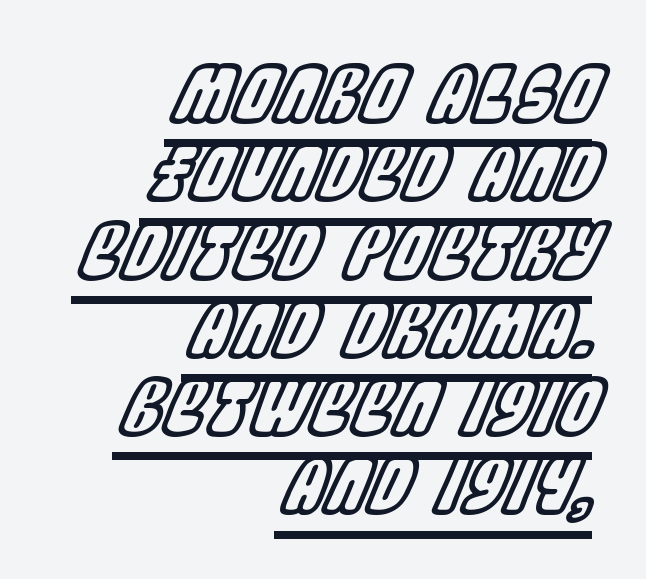
Q: Is the text italic (slanted)? A: Yes, it leans right by about 22 degrees.
Q: Is the text underlined? A: Yes.
Q: How is the paragraph aligned? A: Right-aligned.
Q: Is the spacing between letters normal or unusually wide? A: Normal.
Q: Is the spacing between lines tight, normal or loose? A: Tight.
Q: Width (condensed, normal, or wide)? A: Condensed.
Q: x-height? A: Large.
Q: Monospaced? A: No.
